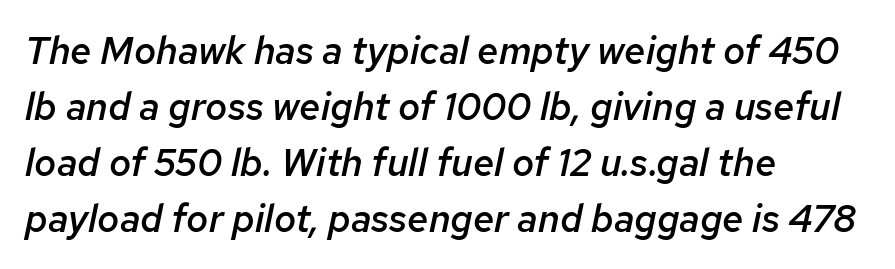
Horizontal alignment here is leftward, the default for most running prose. Evenly set lines give the paragraph a standard silhouette. Heft: intermediate — a semibold. An italicized treatment has been applied to the whole sample. Varying glyph widths throughout — classic text-font behaviour.
